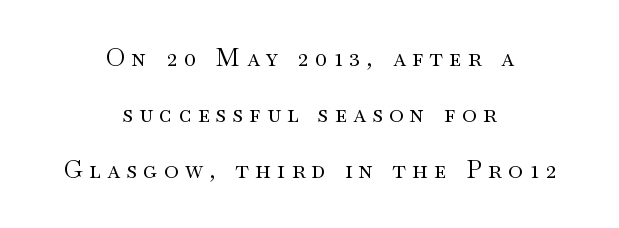
Q: Is the text bold? A: No.
Q: Is the text italic (slanted)? A: No, it is upright.
Q: Is the text underlined? A: No.
Q: How is the paragraph aligned? A: Centered.
Q: Is the spacing between letters normal or unusually wide? A: Unusually wide.
Q: Is the spacing between lines tight, normal or loose? A: Loose.
